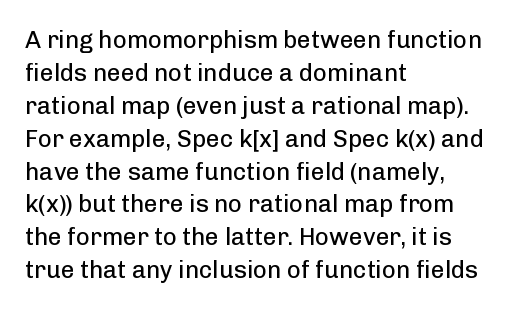
These lines stack with their left ends in a neat column. Letters rest on an invisible, unmarked baseline. The lines sit at an ordinary, default distance from one another. The type sits square on the baseline with zero lean. No letter is thick-stroked: the sample isn't bold. Default kerning and tracking; the words read as compact shapes.
